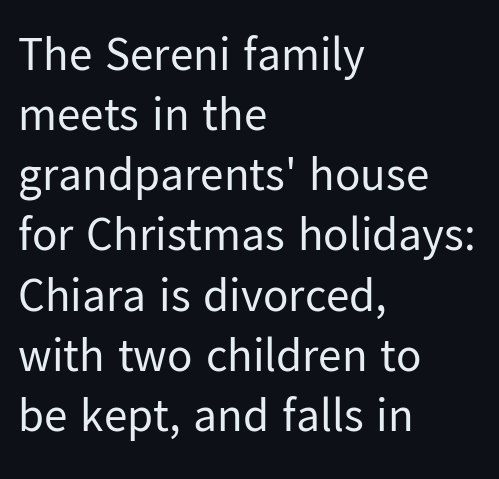
Q: Is the text bold? A: No.
Q: Is the text italic (slanted)? A: No, it is upright.
Q: Is the typeface a serif or a sans-serif typeface? A: Sans-serif.
Q: Is the text underlined? A: No.
Q: How is the paragraph aligned? A: Left-aligned.
Q: Is the spacing between letters normal or unusually wide? A: Normal.
Q: Is the spacing between lines tight, normal or loose? A: Normal.
Q: Width (condensed, normal, or wide)? A: Normal.
Q: Stroke contrast? A: Low.
Q: x-height? A: Medium.
Q: Monospaced? A: No.
